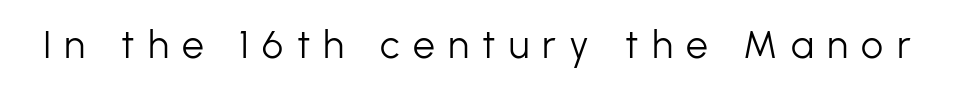
The strokes carry an ordinary text weight at most. I'd call this a sans setting — the letters go barefoot. If you drew a line through each stem, it would be perfectly vertical. Check the space under the baseline: it is left empty. The face used here is proportionally spaced, like ordinary book or web type. Between one letter and the next there's a generous, obvious gap.
